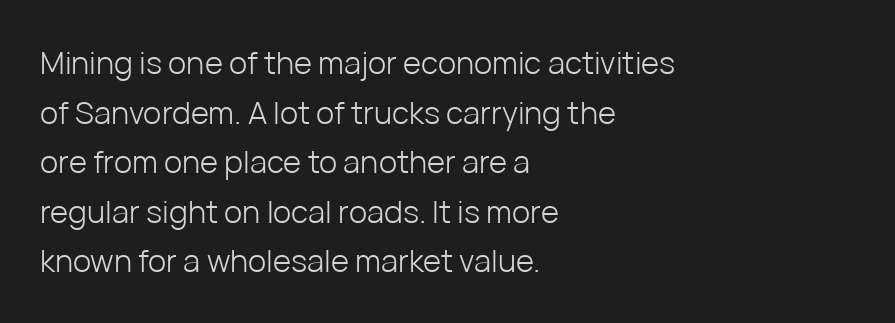
The image shows 31 px light sans-serif type, upright; set left-aligned, normal line spacing (1.6x), normal letter spacing, not underlined; low stroke contrast and a medium x-height.
